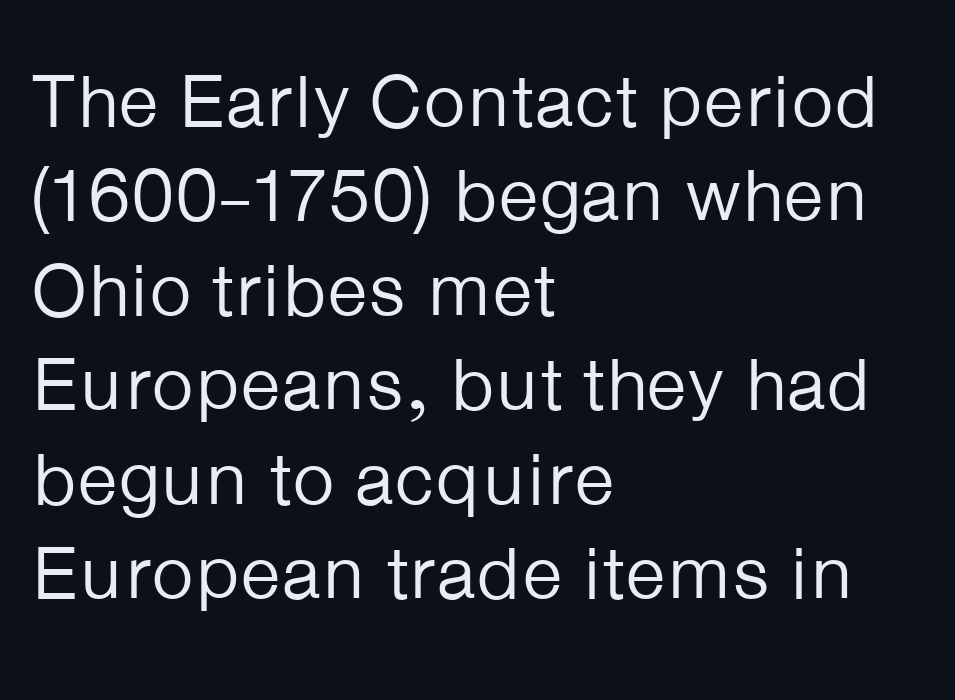
{"serif": "no", "italic": "no", "bold": "no", "weight": "regular", "width": "normal", "stroke_contrast": "low", "x_height": "medium", "monospaced": "no", "underline": "no", "align": "left", "line_spacing": "normal", "line_spacing_ratio": 1.26, "letter_spacing": "normal", "letter_spacing_em": 0.0, "glyph_px": 75}
